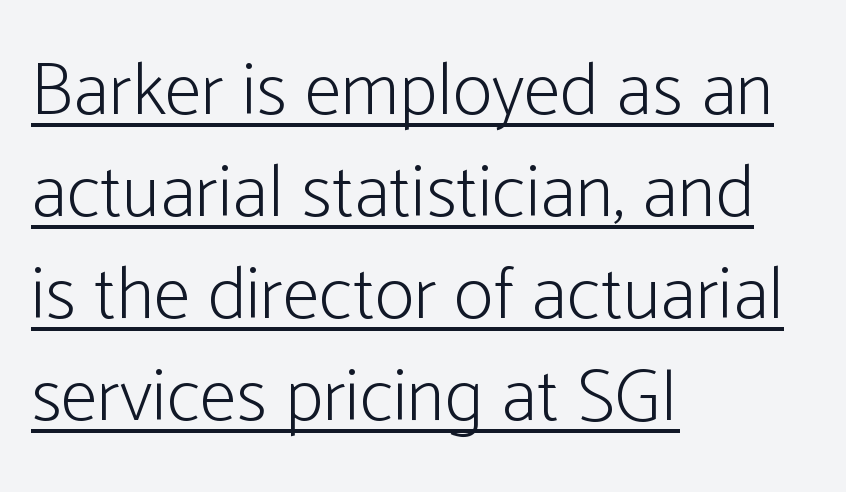
The image shows 75 px light, condensed sans-serif type, upright; set left-aligned, normal line spacing (1.36x), normal letter spacing, underlined; low stroke contrast and a medium x-height.
